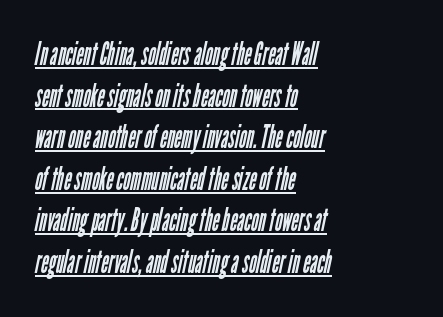
The image shows 32 px regular-weight, condensed sans-serif type; set left-aligned, normal line spacing (1.3x), normal letter spacing, underlined; low stroke contrast and a medium x-height.
